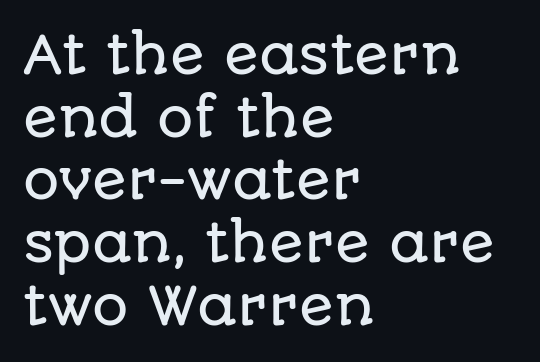
Q: Is the text italic (slanted)? A: No, it is upright.
Q: Is the typeface a serif or a sans-serif typeface? A: Sans-serif.
Q: Is the text underlined? A: No.
Q: How is the paragraph aligned? A: Left-aligned.
Q: Is the spacing between letters normal or unusually wide? A: Normal.
Q: Width (condensed, normal, or wide)? A: Normal.
Q: Stroke contrast? A: Low.
Q: x-height? A: Large.
Q: Monospaced? A: No.
